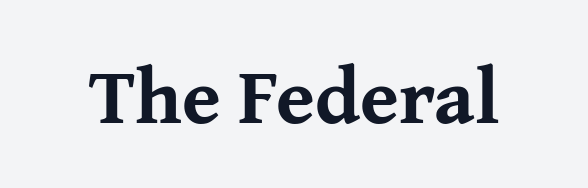
Are there feet on the stems? There are — it's a serif. Tall strokes in this sample are plumb rather than angled. Glyph-to-glyph distance matches everyday printed text. Heavy, bold letterforms. Do the characters align in a grid? No, the font is proportional.
